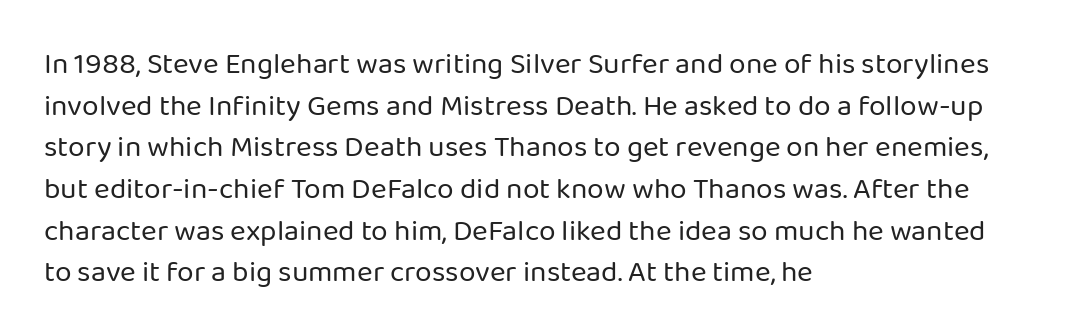
{"serif": "no", "italic": "no", "bold": "no", "weight": "regular", "width": "normal", "stroke_contrast": "low", "x_height": "medium", "monospaced": "no", "underline": "no", "align": "left", "line_spacing": "normal", "line_spacing_ratio": 1.39, "letter_spacing": "normal", "letter_spacing_em": 0.0, "glyph_px": 30}
